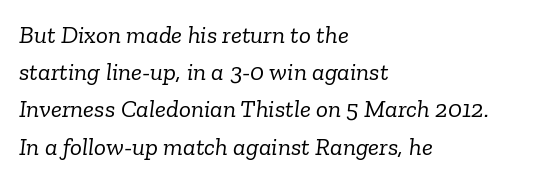
The image shows 25 px text type, italic (leaning right); set left-aligned, normal line spacing (1.49x), normal letter spacing, not underlined.
